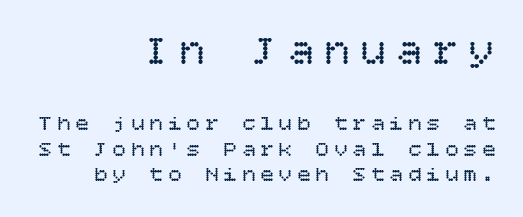
The rendering anchors every line to the right-hand side. The weight tops out at a normal text grade. Of the two passages, the one on top uses the larger point size. Underline: absent.
